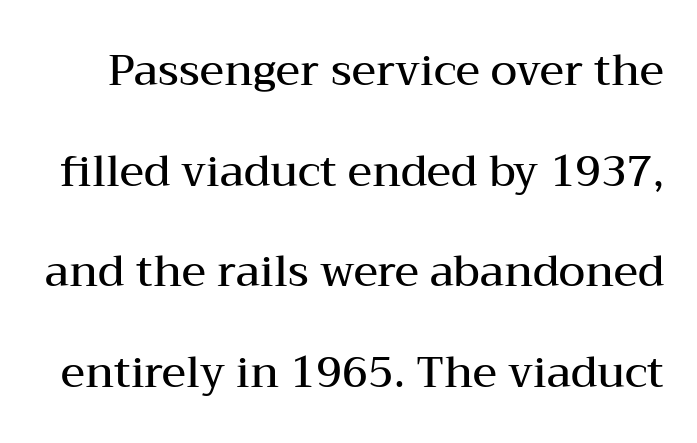
Q: Is the text bold? A: Semi-bold.
Q: Is the text italic (slanted)? A: No, it is upright.
Q: Is the typeface a serif or a sans-serif typeface? A: Serif.
Q: Is the text underlined? A: No.
Q: Is the spacing between letters normal or unusually wide? A: Normal.
Q: Is the spacing between lines tight, normal or loose? A: Loose.
Q: Width (condensed, normal, or wide)? A: Wide.
Q: Stroke contrast? A: Medium.
Q: x-height? A: Medium.
Q: Monospaced? A: No.
